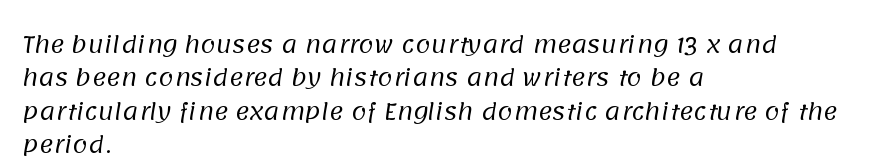
Q: Is the text bold? A: No.
Q: Is the text underlined? A: No.
Q: How is the paragraph aligned? A: Left-aligned.
Q: Is the spacing between letters normal or unusually wide? A: Normal.
Q: Is the spacing between lines tight, normal or loose? A: Normal.
